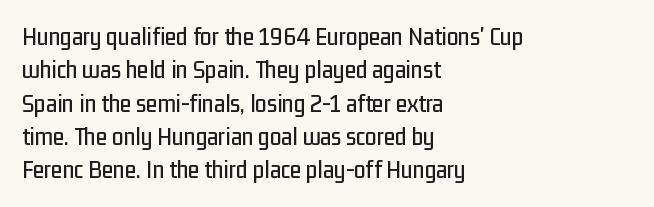
The image shows 26 px text type, upright; set left-aligned, normal line spacing (1.28x), normal letter spacing, not underlined.
